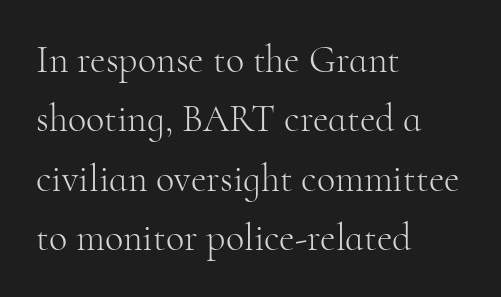
A normal amount of white space separates one row of letters from the next. The face used here is proportionally spaced, like ordinary book or web type. A clean baseline with only descenders dipping below it. No chunkiness to these letters — they're not bold. Unlike italic type, these characters show no tilt at all.
